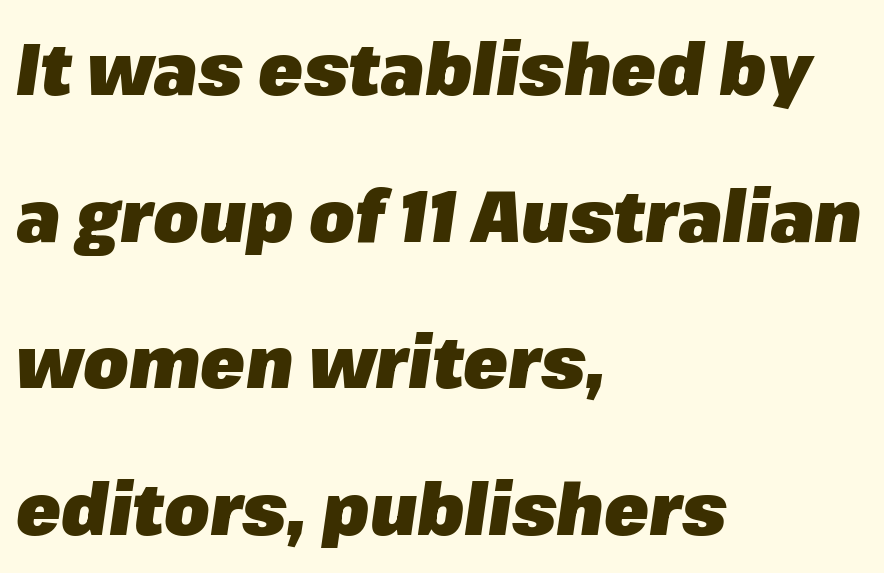
The image shows 73 px heavy type, italic (leaning right); set left-aligned, loose line spacing (2.01x), normal letter spacing, not underlined; low stroke contrast and a medium x-height.
